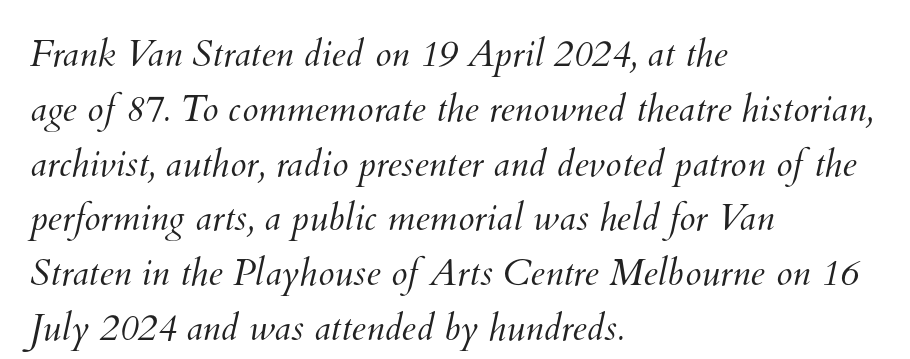
{"bold": "no", "weight": "light", "width": "normal", "stroke_contrast": "medium", "x_height": "small", "monospaced": "no", "underline": "no", "align": "left", "line_spacing": "normal", "line_spacing_ratio": 1.48, "letter_spacing": "normal", "letter_spacing_em": 0.0, "glyph_px": 37}
